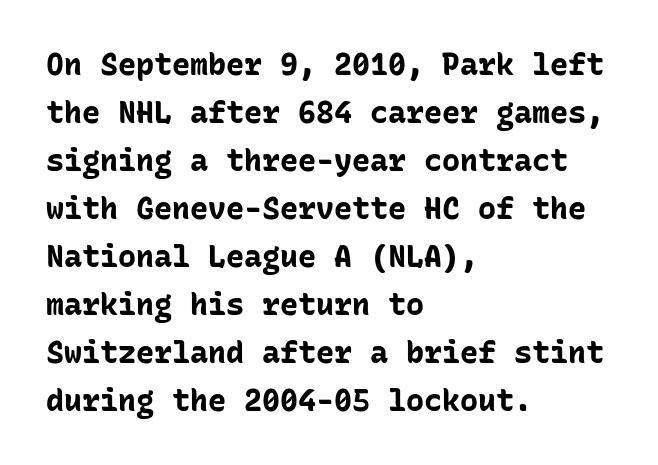
{"serif": "no", "italic": "no", "bold": "yes", "weight": "bold", "width": "normal", "stroke_contrast": "low", "x_height": "medium", "monospaced": "yes", "underline": "no", "align": "left", "line_spacing": "normal", "line_spacing_ratio": 1.6, "letter_spacing": "normal", "letter_spacing_em": 0.0, "glyph_px": 30}
